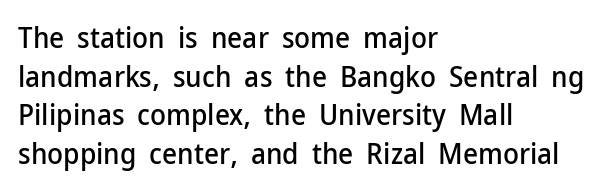
Casual observation: everything's shoved over to the left. Are there feet on the stems? There aren't — it's a sans. Check the space under the baseline: it is left empty. Characters remain perfectly vertical along every line. Inter-character spacing is left at the font's built-in metrics.
